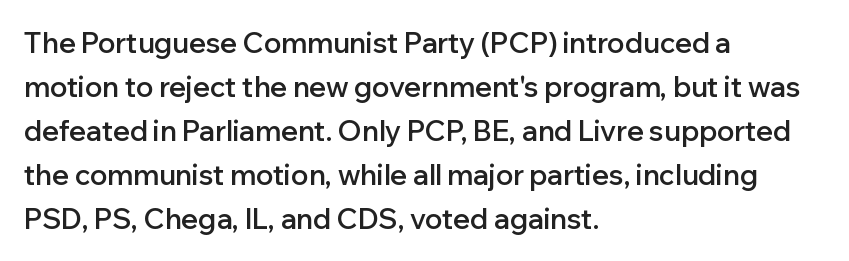
Q: Is the text bold? A: Semi-bold.
Q: Is the text italic (slanted)? A: No, it is upright.
Q: Is the typeface a serif or a sans-serif typeface? A: Sans-serif.
Q: Is the text underlined? A: No.
Q: How is the paragraph aligned? A: Left-aligned.
Q: Is the spacing between letters normal or unusually wide? A: Normal.
Q: Is the spacing between lines tight, normal or loose? A: Normal.
Q: Width (condensed, normal, or wide)? A: Normal.
Q: Stroke contrast? A: Low.
Q: x-height? A: Medium.
Q: Monospaced? A: No.
